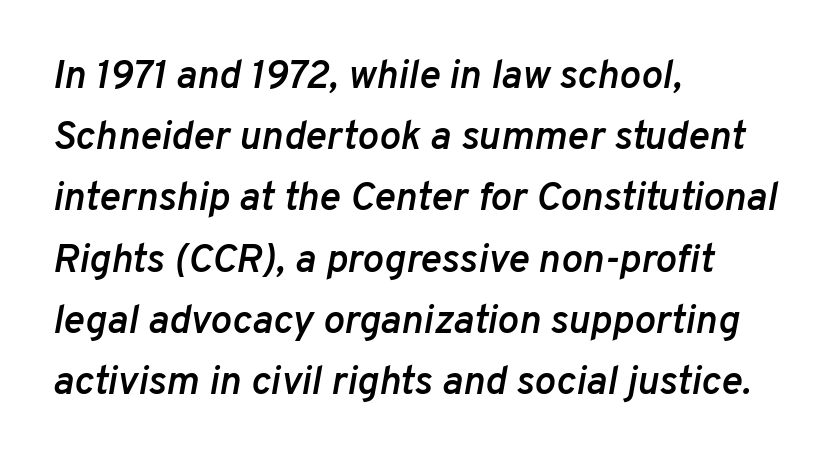
{"italic": "yes", "lean": "right", "slant_degrees": 10, "bold": "semi", "weight": "semibold", "width": "normal", "stroke_contrast": "low", "x_height": "medium", "monospaced": "no", "underline": "no", "align": "left", "line_spacing": "normal", "line_spacing_ratio": 1.53, "letter_spacing": "normal", "letter_spacing_em": 0.0, "glyph_px": 40}
